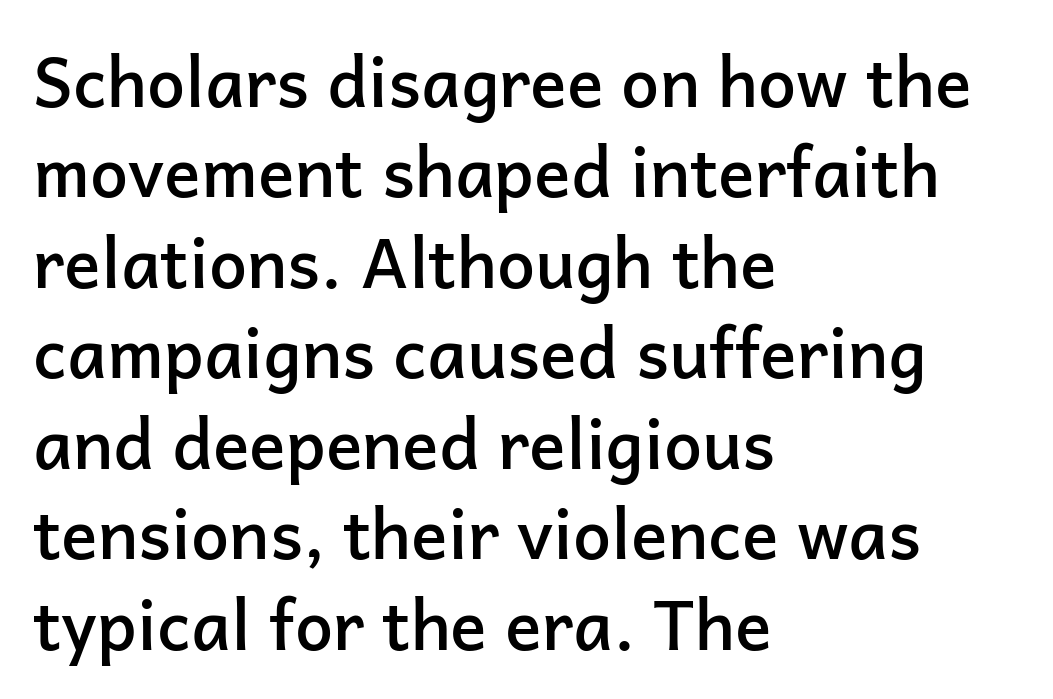
Q: Is the text bold? A: Semi-bold.
Q: Is the text italic (slanted)? A: No, it is upright.
Q: Is the typeface a serif or a sans-serif typeface? A: Sans-serif.
Q: Is the text underlined? A: No.
Q: How is the paragraph aligned? A: Left-aligned.
Q: Is the spacing between letters normal or unusually wide? A: Normal.
Q: Is the spacing between lines tight, normal or loose? A: Normal.
Q: Width (condensed, normal, or wide)? A: Normal.
Q: Stroke contrast? A: Low.
Q: x-height? A: Medium.
Q: Monospaced? A: No.
